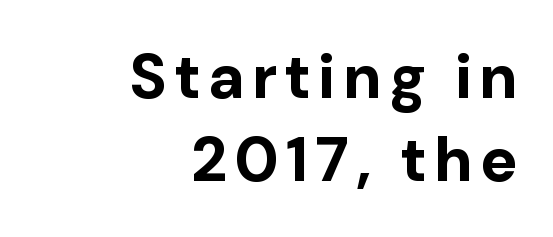
{"serif": "no", "italic": "no", "bold": "yes", "weight": "bold", "width": "normal", "stroke_contrast": "low", "x_height": "medium", "monospaced": "no", "underline": "no", "align": "right", "line_spacing": "normal", "line_spacing_ratio": 1.32, "glyph_px": 63}
